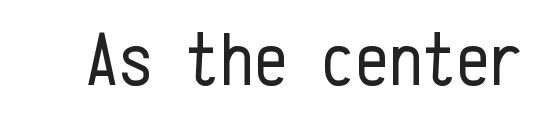
The image shows 75 px regular-weight, condensed sans-serif type, upright, monospaced; set normal letter spacing, not underlined; low stroke contrast and a medium x-height.
